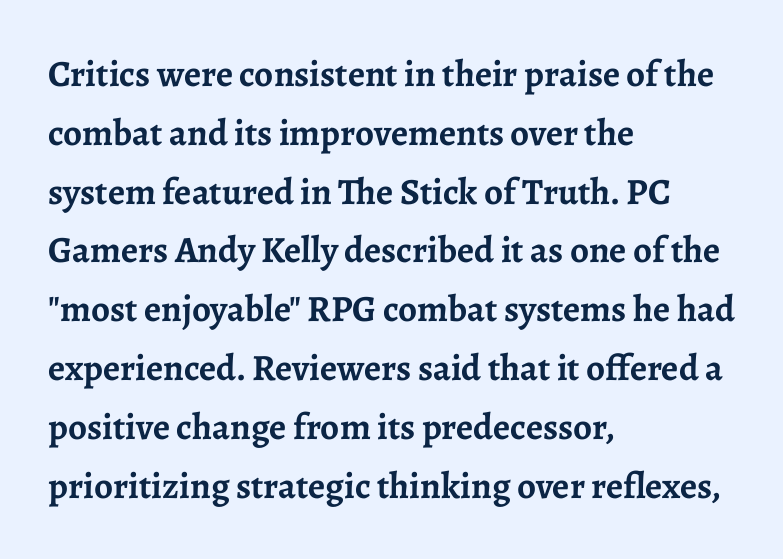
The image shows 37 px semibold serif type, upright; set left-aligned, normal line spacing (1.59x), normal letter spacing, not underlined; low stroke contrast and a medium x-height.
